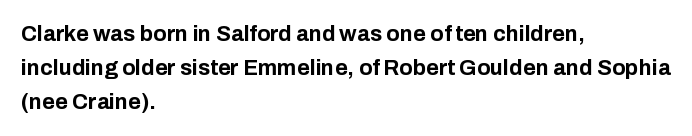
Q: Is the text bold? A: Yes.
Q: Is the text italic (slanted)? A: No, it is upright.
Q: Is the text underlined? A: No.
Q: How is the paragraph aligned? A: Left-aligned.
Q: Is the spacing between letters normal or unusually wide? A: Normal.
Q: Is the spacing between lines tight, normal or loose? A: Normal.
